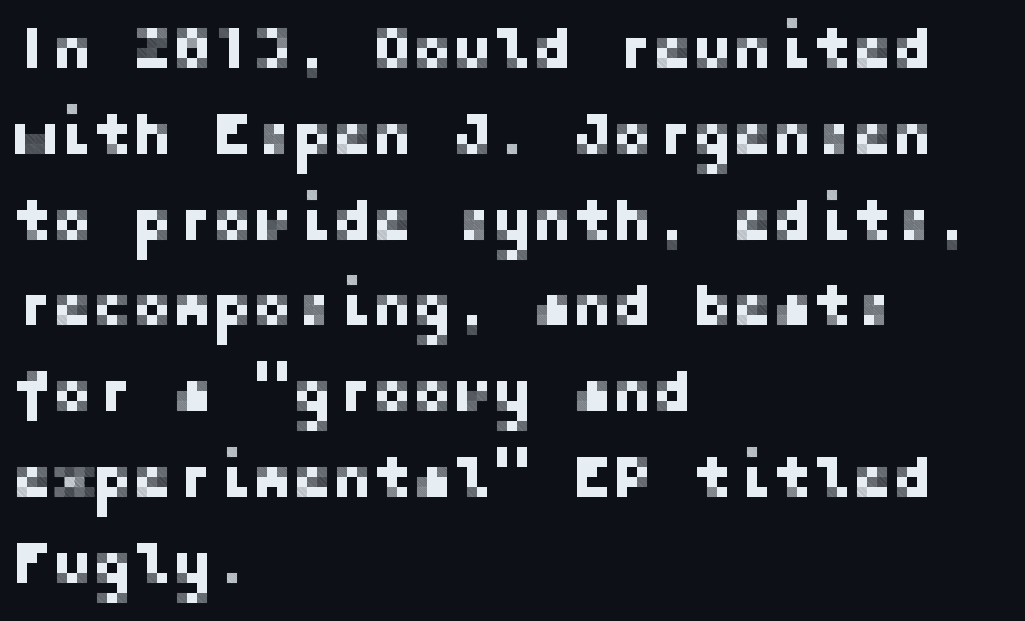
Q: Is the text italic (slanted)? A: No, it is upright.
Q: Is the typeface a serif or a sans-serif typeface? A: Sans-serif.
Q: Is the text underlined? A: No.
Q: How is the paragraph aligned? A: Left-aligned.
Q: Is the spacing between letters normal or unusually wide? A: Normal.
Q: Is the spacing between lines tight, normal or loose? A: Normal.
Q: Width (condensed, normal, or wide)? A: Normal.
Q: Stroke contrast? A: Low.
Q: x-height? A: Medium.
